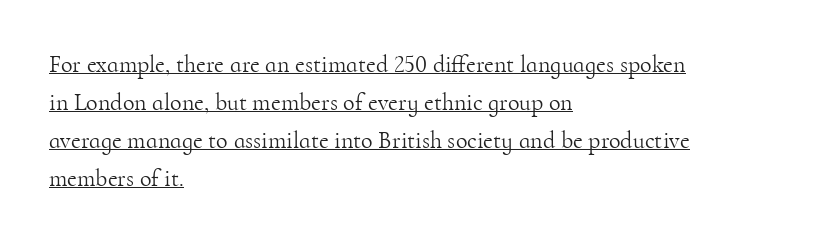
This rendering uses left alignment, leaving the right contour irregular. The rendering uses a moderate line-height, typical for paragraphs. Decoration check: the copy is underlined. Nope, not italic — everything's standing straight. The font is comparable to plain body text, perhaps lighter.
